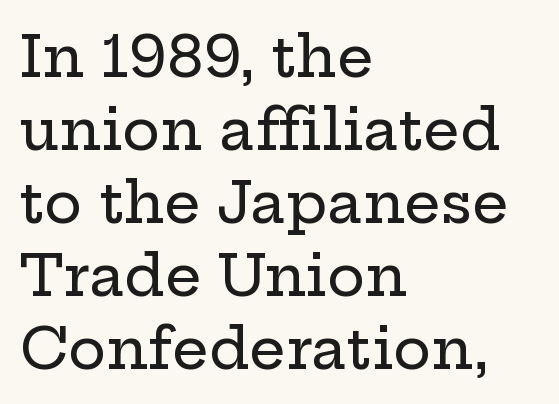
The image shows 57 px wide serif type, upright; set left-aligned, normal line spacing (1.28x), normal letter spacing, not underlined; low stroke contrast and a medium x-height.
